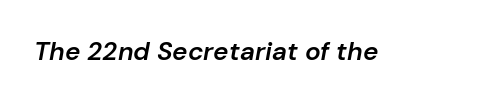
The image shows 26 px text type, italic (leaning right); set normal letter spacing, not underlined.
